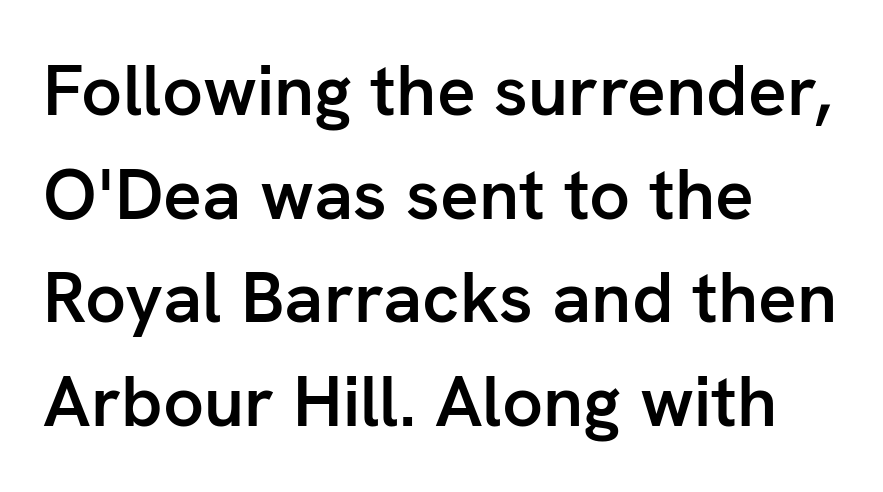
A roman cut, with each character standing at attention. A classic flush-left, rag-right setting is used for this passage. Typographic density is moderately raised because the face is semibold. The type is set solid horizontally, with unmodified tracking.
